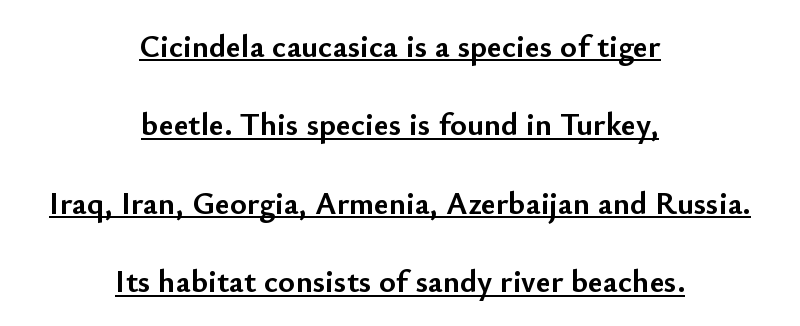
The image shows 32 px semibold sans-serif type, upright; set centered, loose line spacing (2.45x), normal letter spacing, underlined; low stroke contrast and a small x-height.
